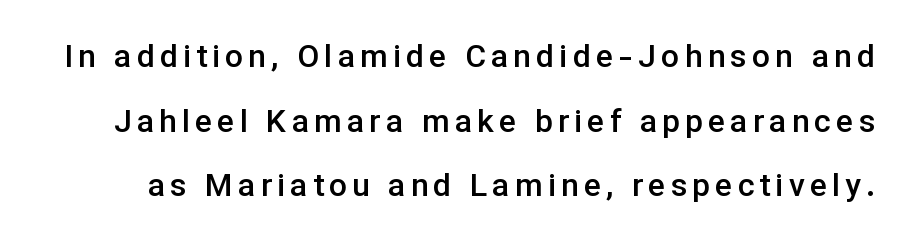
Q: Is the text bold? A: Semi-bold.
Q: Is the text italic (slanted)? A: No, it is upright.
Q: Is the typeface a serif or a sans-serif typeface? A: Sans-serif.
Q: Is the text underlined? A: No.
Q: Is the spacing between lines tight, normal or loose? A: Loose.
Q: Width (condensed, normal, or wide)? A: Normal.
Q: Stroke contrast? A: Low.
Q: x-height? A: Medium.
Q: Monospaced? A: No.
